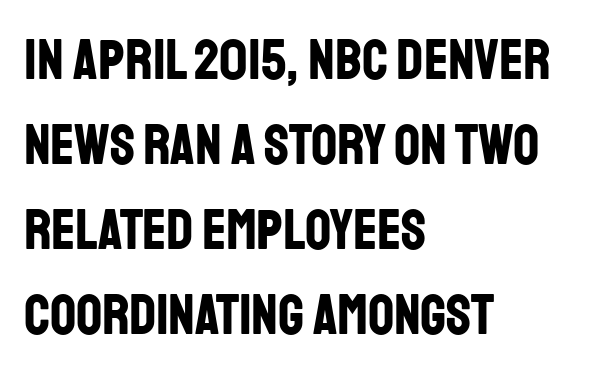
Q: Is the text bold? A: Yes.
Q: Is the text italic (slanted)? A: No, it is upright.
Q: Is the typeface a serif or a sans-serif typeface? A: Sans-serif.
Q: Is the text underlined? A: No.
Q: How is the paragraph aligned? A: Left-aligned.
Q: Is the spacing between letters normal or unusually wide? A: Normal.
Q: Is the spacing between lines tight, normal or loose? A: Normal.
Q: Width (condensed, normal, or wide)? A: Condensed.
Q: Stroke contrast? A: Low.
Q: x-height? A: Large.
Q: Monospaced? A: No.
